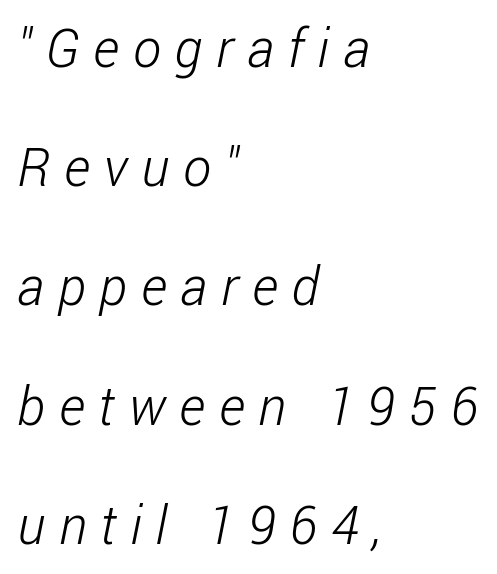
Rule under the text: the space is simply empty. The block of text is sparse from top to bottom, with ample space between rows. Note the varied advance widths — an 'i' is clearly narrower than an 'm'. Horizontal alignment here is leftward, the default for most running prose. Grotesque or geometric, the face here clearly has no serifs. Display-style spreading of the glyphs; the letterfit is very open.
